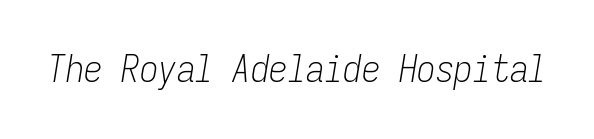
Q: Is the text bold? A: No.
Q: Is the text italic (slanted)? A: Yes, it leans right by about 9 degrees.
Q: Is the text underlined? A: No.
Q: Is the spacing between letters normal or unusually wide? A: Normal.
Q: Width (condensed, normal, or wide)? A: Condensed.
Q: Stroke contrast? A: Low.
Q: x-height? A: Medium.
Q: Monospaced? A: Yes.
